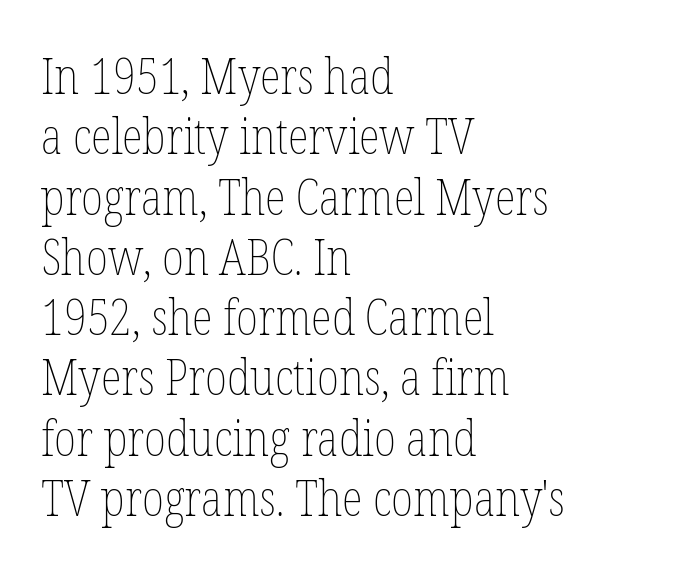
The image shows 49 px thin, condensed type, upright; set left-aligned, line spacing 1.23x, normal letter spacing, not underlined; low stroke contrast and a medium x-height.
